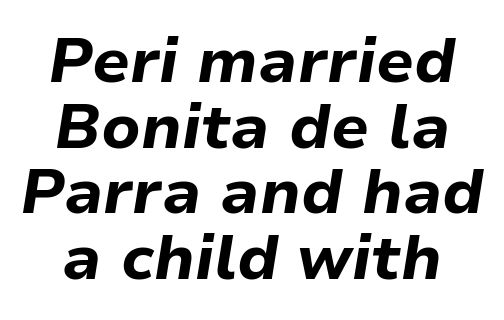
Note the varied advance widths — an 'i' is clearly narrower than an 'm'. Notice how descenders almost collide with the ascenders below — that's tight leading. A typesetter would mark this as italic. The gaps between neighbouring characters are ordinary and unremarkable. Type without underlining.
